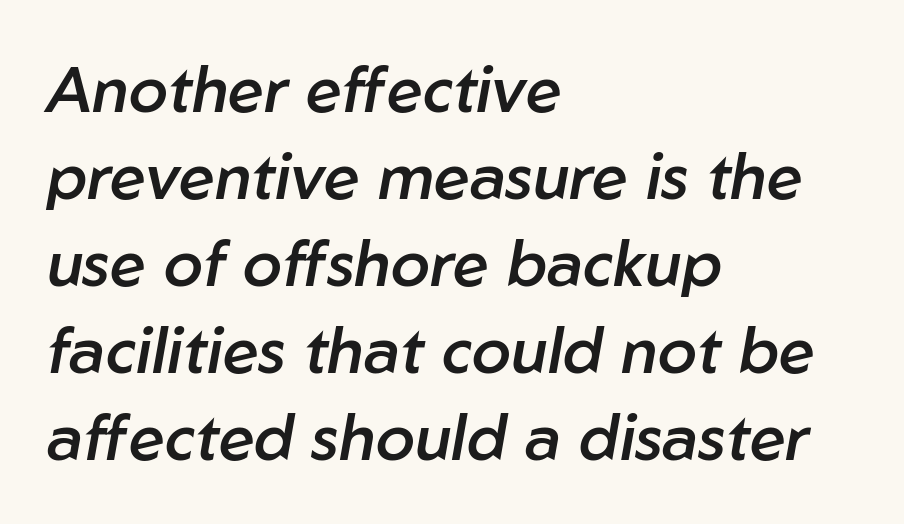
The image shows 64 px semibold type, italic (leaning right); set left-aligned, normal line spacing (1.36x), normal letter spacing, not underlined; low stroke contrast and a medium x-height.
